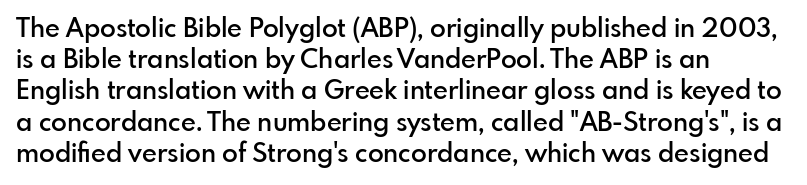
{"italic": "no", "bold": "semi", "underline": "no", "align": "left", "line_spacing_ratio": 1.2, "letter_spacing": "normal", "letter_spacing_em": 0.0, "glyph_px": 26}
